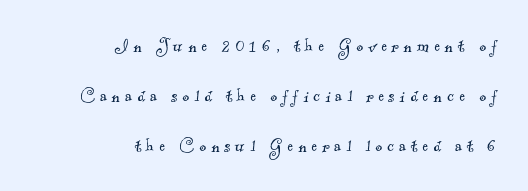
{"bold": "no", "underline": "no", "align": "right", "line_spacing": "loose", "line_spacing_ratio": 2.39, "letter_spacing": "wide", "letter_spacing_em": 0.24, "glyph_px": 21}
